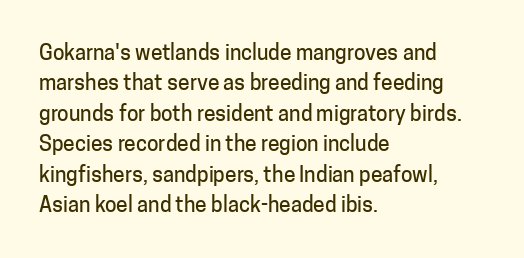
Q: Is the text italic (slanted)? A: No, it is upright.
Q: Is the text underlined? A: No.
Q: How is the paragraph aligned? A: Left-aligned.
Q: Is the spacing between letters normal or unusually wide? A: Normal.
Q: Is the spacing between lines tight, normal or loose? A: Normal.
